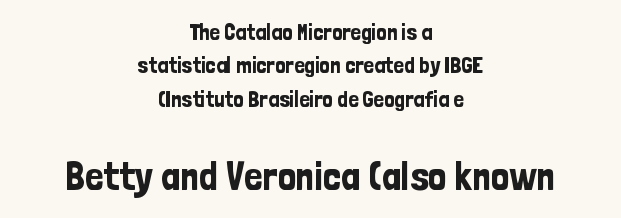
Character size in the trailing block exceeds that of the leading block. The gaps between neighbouring characters are ordinary and unremarkable. A typesetter would label this face a sans. The lines sit at an ordinary, default distance from one another. Is the block centered? Yes — each line is placed symmetrically about the middle.
